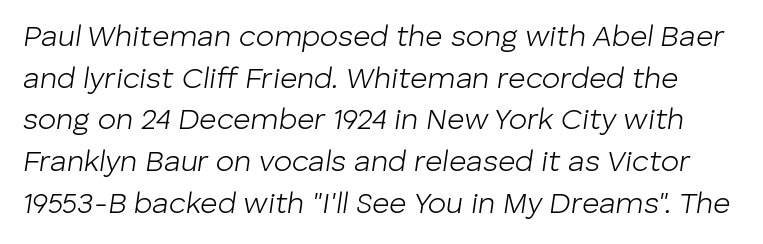
The image shows 30 px light type, italic (leaning right); set normal line spacing (1.39x), normal letter spacing, not underlined; low stroke contrast and a medium x-height.
